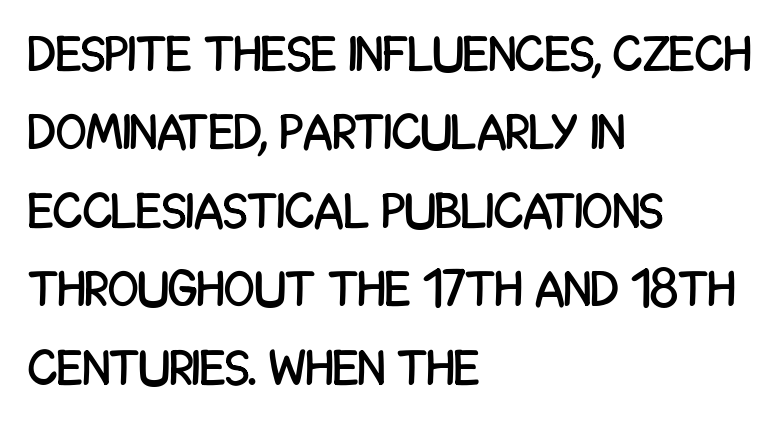
The face used here is proportionally spaced, like ordinary book or web type. The specimen reads as upright at a glance. Plain, unruled lines of type. Leading matches the norm, producing a regular column. Typeset ragged right — the left edge is the straight one.
